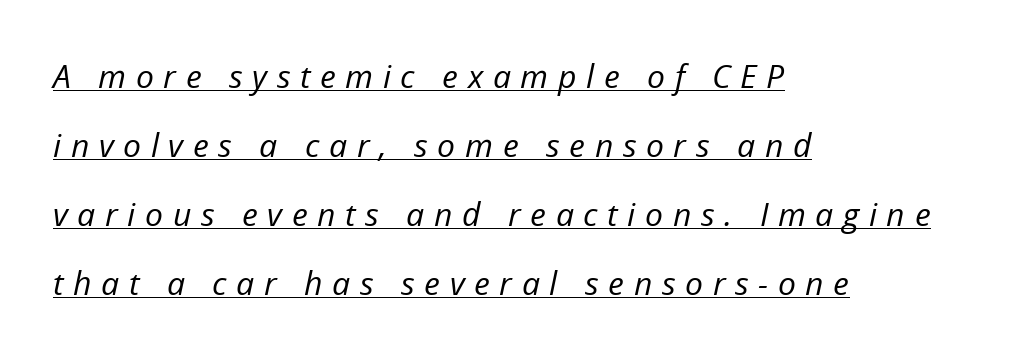
Does the leading feel generous? Absolutely, it's lavish. The typeface has the unassuming heft of standard copy or less. The passage shown has open, widely tracked lettering throughout. Reading down the block, your eye returns to a fixed left position each line. Do the characters align in a grid? No, the font is proportional. The font's italic variant was chosen for this text.
